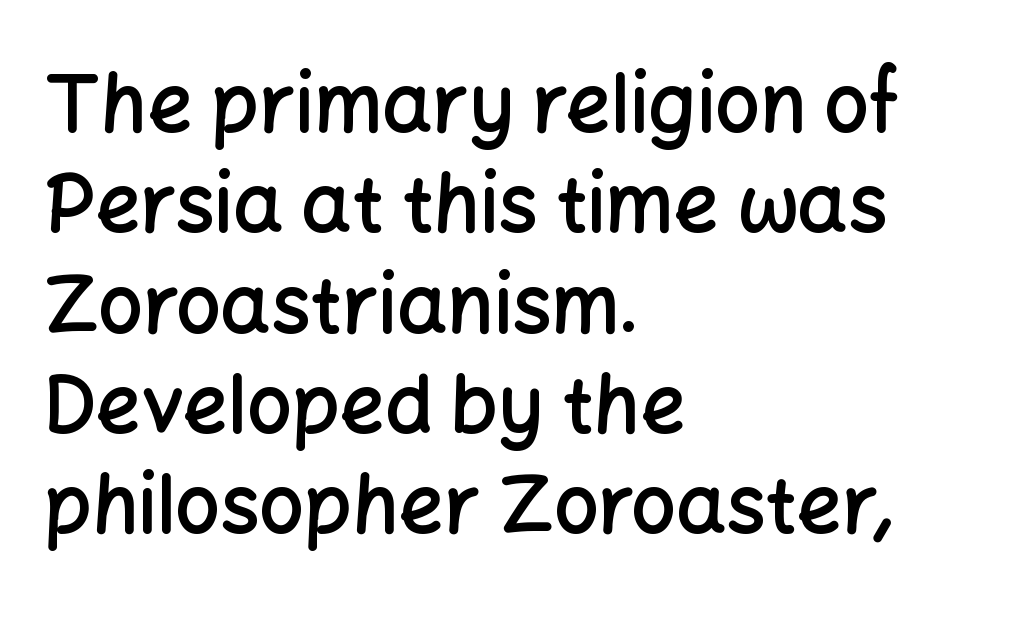
Q: Is the text bold? A: Semi-bold.
Q: Is the text italic (slanted)? A: No, it is upright.
Q: Is the typeface a serif or a sans-serif typeface? A: Sans-serif.
Q: Is the text underlined? A: No.
Q: How is the paragraph aligned? A: Left-aligned.
Q: Is the spacing between letters normal or unusually wide? A: Normal.
Q: Is the spacing between lines tight, normal or loose? A: Normal.
Q: Width (condensed, normal, or wide)? A: Normal.
Q: Stroke contrast? A: Low.
Q: x-height? A: Medium.
Q: Monospaced? A: No.
